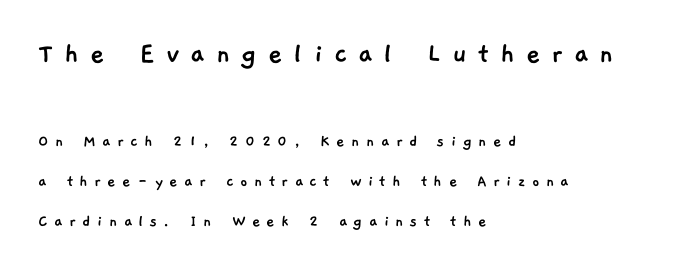
Look at the tracking — it's clearly loosened, letters drifting apart. The gap between lines stays unmarked. Block one is the big one; block two sits smaller underneath. The rendering shows plain stroke endings on the letterforms — a sans-serif design. Do the characters align in a grid? No, the font is proportional. Compared with a centered layout, this one pins lines to the left instead.
